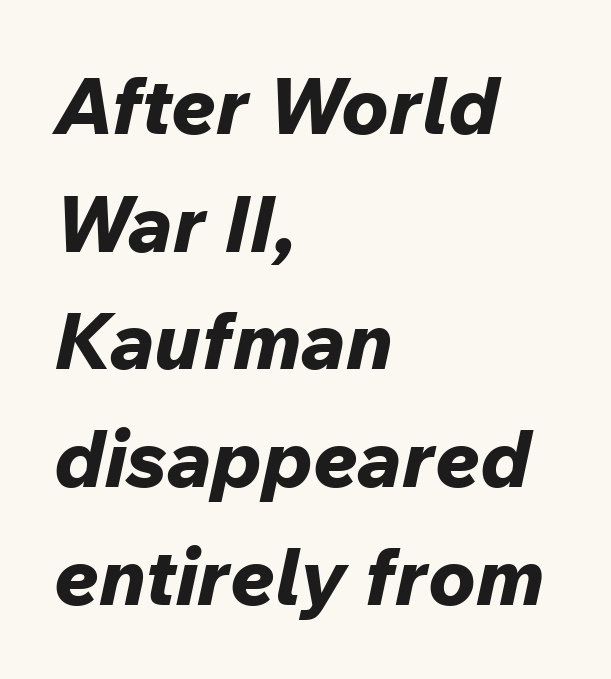
Q: Is the text bold? A: Yes.
Q: Is the text italic (slanted)? A: Yes, it leans right by about 12 degrees.
Q: Is the text underlined? A: No.
Q: How is the paragraph aligned? A: Left-aligned.
Q: Is the spacing between letters normal or unusually wide? A: Normal.
Q: Is the spacing between lines tight, normal or loose? A: Normal.
Q: Width (condensed, normal, or wide)? A: Normal.
Q: Stroke contrast? A: Low.
Q: x-height? A: Medium.
Q: Monospaced? A: No.
